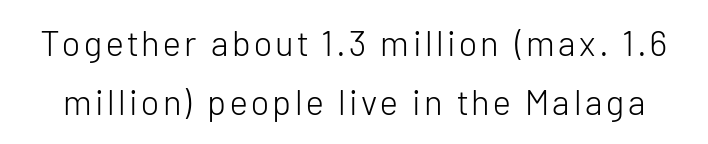
The image shows 35 px light sans-serif type, upright; set normal line spacing (1.69x), not underlined; low stroke contrast and a medium x-height.
